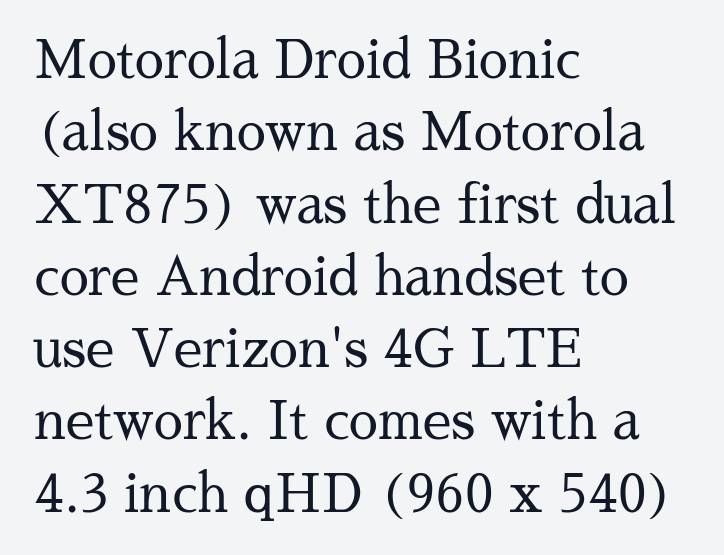
Q: Is the text bold? A: No.
Q: Is the text italic (slanted)? A: No, it is upright.
Q: Is the typeface a serif or a sans-serif typeface? A: Serif.
Q: Is the text underlined? A: No.
Q: How is the paragraph aligned? A: Left-aligned.
Q: Is the spacing between letters normal or unusually wide? A: Normal.
Q: Is the spacing between lines tight, normal or loose? A: Normal.
Q: Width (condensed, normal, or wide)? A: Normal.
Q: Stroke contrast? A: Medium.
Q: x-height? A: Medium.
Q: Monospaced? A: No.
